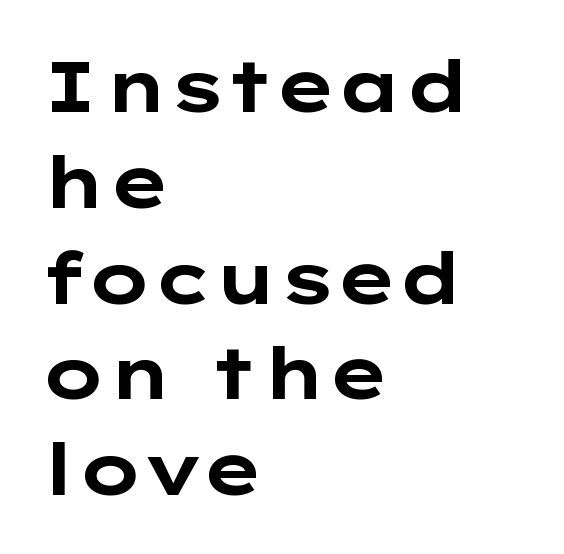
Q: Is the text bold? A: Yes.
Q: Is the text italic (slanted)? A: No, it is upright.
Q: Is the typeface a serif or a sans-serif typeface? A: Sans-serif.
Q: Is the text underlined? A: No.
Q: How is the paragraph aligned? A: Left-aligned.
Q: Is the spacing between letters normal or unusually wide? A: Normal.
Q: Is the spacing between lines tight, normal or loose? A: Normal.
Q: Width (condensed, normal, or wide)? A: Wide.
Q: Stroke contrast? A: Low.
Q: x-height? A: Medium.
Q: Monospaced? A: No.
